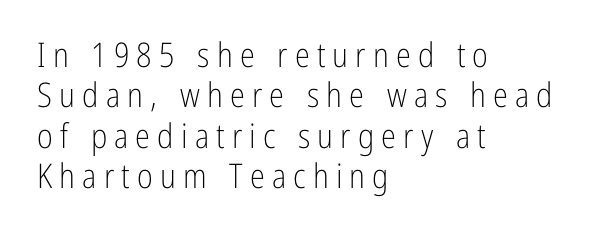
Q: Is the text bold? A: No.
Q: Is the text italic (slanted)? A: No, it is upright.
Q: Is the typeface a serif or a sans-serif typeface? A: Sans-serif.
Q: Is the text underlined? A: No.
Q: How is the paragraph aligned? A: Left-aligned.
Q: Is the spacing between letters normal or unusually wide? A: Unusually wide.
Q: Width (condensed, normal, or wide)? A: Condensed.
Q: Stroke contrast? A: Low.
Q: x-height? A: Medium.
Q: Monospaced? A: No.
